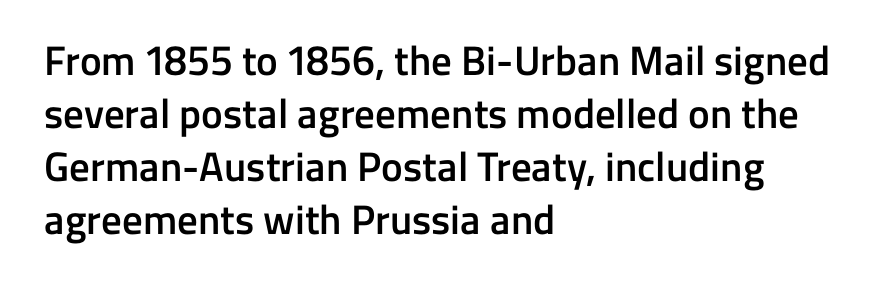
The image shows 41 px semibold sans-serif type, upright; set left-aligned, normal line spacing (1.29x), normal letter spacing, not underlined; low stroke contrast and a medium x-height.
